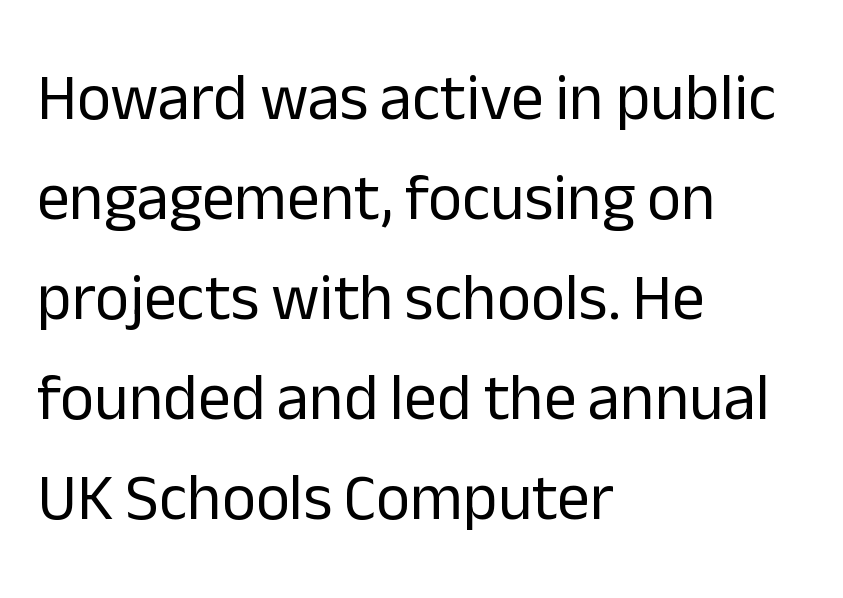
The gaps between neighbouring characters are ordinary and unremarkable. The text was rendered using a sans face with plain stroke endings. The passage shown is typed in a proportional face where columns would drift. The glyphs are unaccompanied by any horizontal stroke below them.
